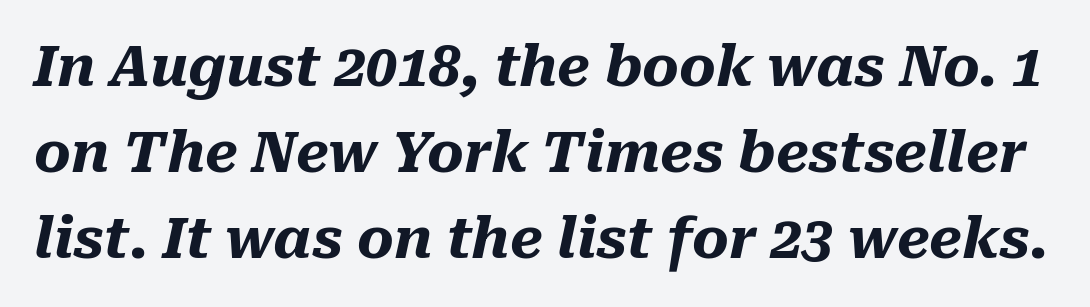
The image shows 56 px heavy type, italic (leaning right); set normal line spacing (1.54x), normal letter spacing, not underlined; medium stroke contrast and a medium x-height.
